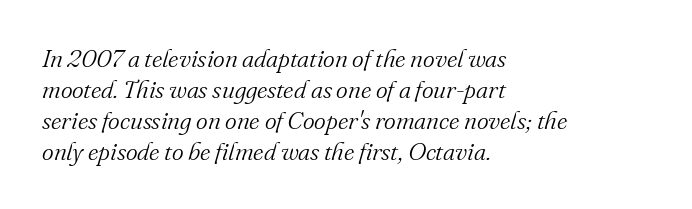
{"italic": "yes", "lean": "right", "slant_degrees": 16, "bold": "no", "underline": "no", "align": "left", "line_spacing_ratio": 1.24, "letter_spacing": "normal", "letter_spacing_em": 0.0, "glyph_px": 25}
